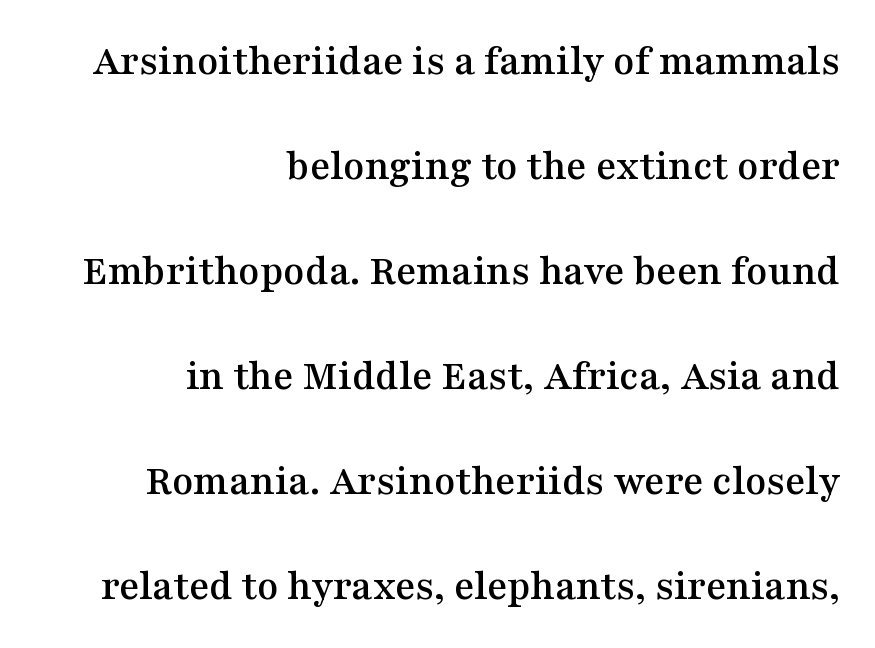
These lines keep a tight, regular rhythm from letter to letter. Posture: vertical. If you measured baseline to baseline, you'd find a long distance. The face used here is proportionally spaced, like ordinary book or web type. Stroke terminals: seriffed. Lines of text with bare space underneath.
